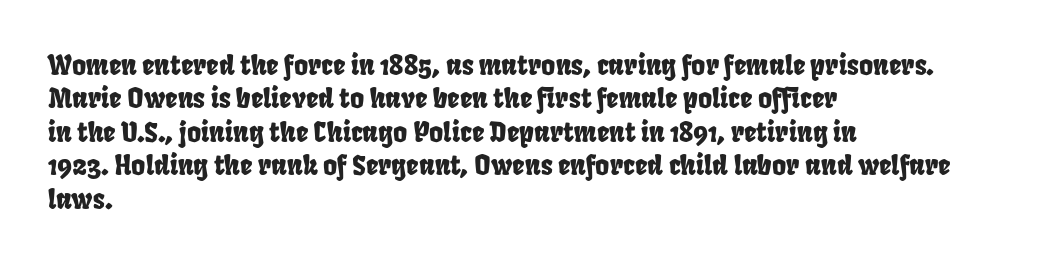
Q: Is the text underlined? A: No.
Q: How is the paragraph aligned? A: Left-aligned.
Q: Is the spacing between letters normal or unusually wide? A: Normal.
